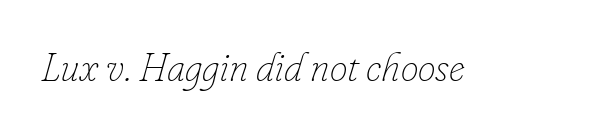
Q: Is the text bold? A: No.
Q: Is the text italic (slanted)? A: Yes, it leans right by about 16 degrees.
Q: Is the text underlined? A: No.
Q: Is the spacing between letters normal or unusually wide? A: Normal.
Q: Width (condensed, normal, or wide)? A: Normal.
Q: Stroke contrast? A: Low.
Q: x-height? A: Small.
Q: Monospaced? A: No.
